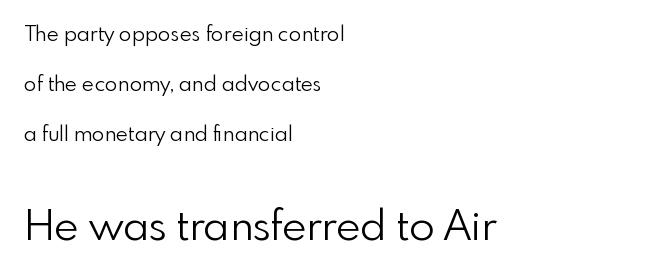
Inter-character spacing is left at the font's built-in metrics. The space between consecutive lines is lavish. Quick note: not italic, upright. Layout note: lines flush left. Bare-footed words on every line. Looks like regular typesetting: each glyph gets only the width it needs.
